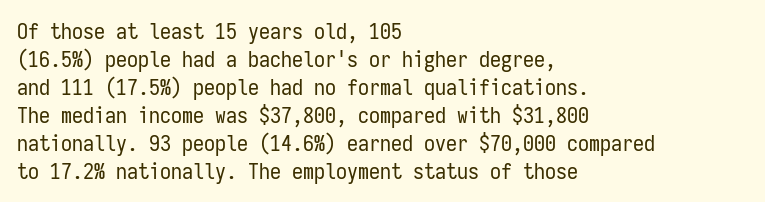
{"italic": "no", "bold": "no", "underline": "no", "align": "left", "line_spacing": "normal", "line_spacing_ratio": 1.27, "letter_spacing": "normal", "letter_spacing_em": 0.0, "glyph_px": 22}
